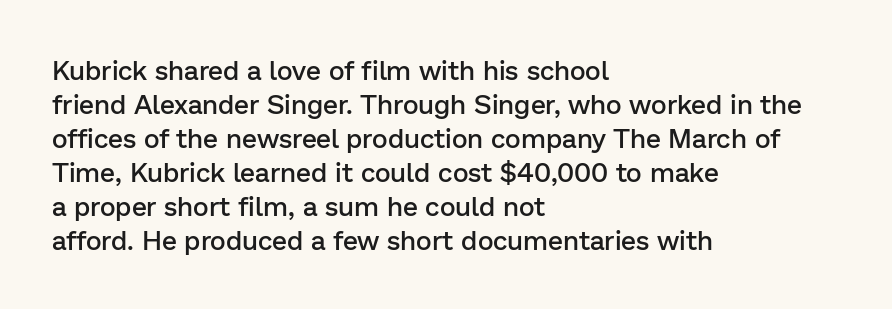
{"italic": "no", "bold": "semi", "underline": "no", "align": "left", "line_spacing": "normal", "line_spacing_ratio": 1.26, "letter_spacing": "normal", "letter_spacing_em": 0.0, "glyph_px": 27}
